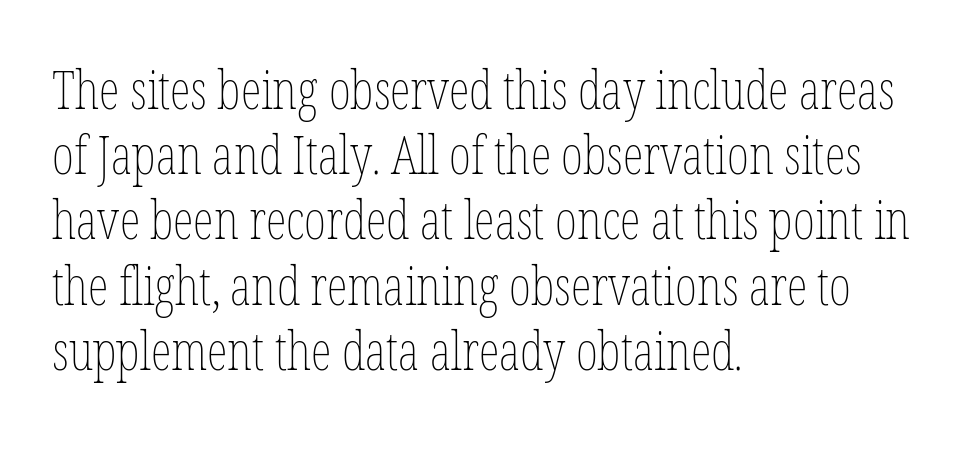
{"italic": "no", "bold": "no", "weight": "thin", "width": "condensed", "stroke_contrast": "low", "x_height": "medium", "monospaced": "no", "underline": "no", "align": "left", "line_spacing_ratio": 1.23, "letter_spacing": "normal", "letter_spacing_em": 0.0, "glyph_px": 53}
